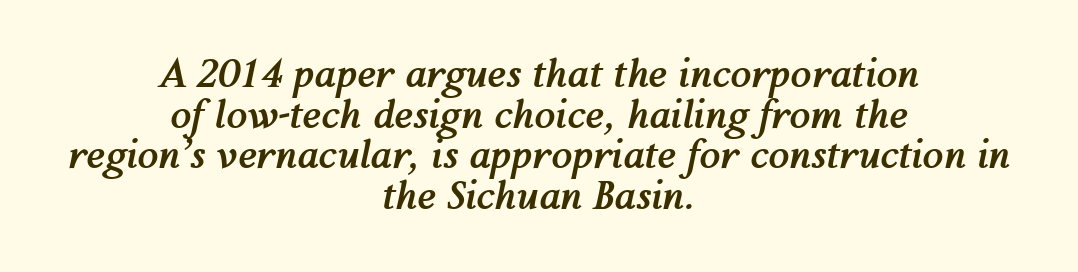
{"italic": "yes", "lean": "right", "slant_degrees": 12, "bold": "yes", "weight": "semibold", "width": "normal", "stroke_contrast": "medium", "x_height": "medium", "monospaced": "no", "underline": "no", "align": "center", "line_spacing": "tight", "line_spacing_ratio": 1.07, "letter_spacing": "normal", "letter_spacing_em": 0.0, "glyph_px": 38}
